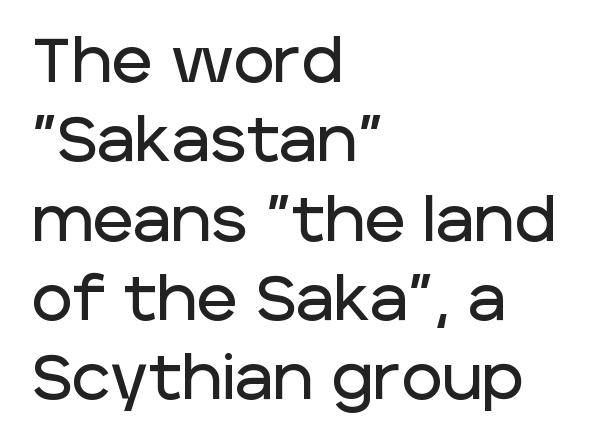
Q: Is the text italic (slanted)? A: No, it is upright.
Q: Is the typeface a serif or a sans-serif typeface? A: Sans-serif.
Q: Is the text underlined? A: No.
Q: How is the paragraph aligned? A: Left-aligned.
Q: Is the spacing between letters normal or unusually wide? A: Normal.
Q: Is the spacing between lines tight, normal or loose? A: Normal.
Q: Width (condensed, normal, or wide)? A: Normal.
Q: Stroke contrast? A: Low.
Q: x-height? A: Large.
Q: Monospaced? A: No.
